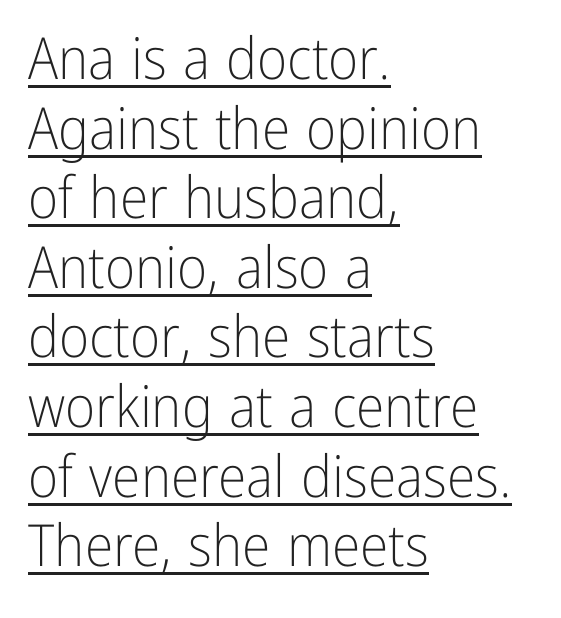
Q: Is the text bold? A: No.
Q: Is the text italic (slanted)? A: No, it is upright.
Q: Is the typeface a serif or a sans-serif typeface? A: Sans-serif.
Q: Is the text underlined? A: Yes.
Q: How is the paragraph aligned? A: Left-aligned.
Q: Is the spacing between letters normal or unusually wide? A: Normal.
Q: Width (condensed, normal, or wide)? A: Condensed.
Q: Stroke contrast? A: Low.
Q: x-height? A: Medium.
Q: Monospaced? A: No.
